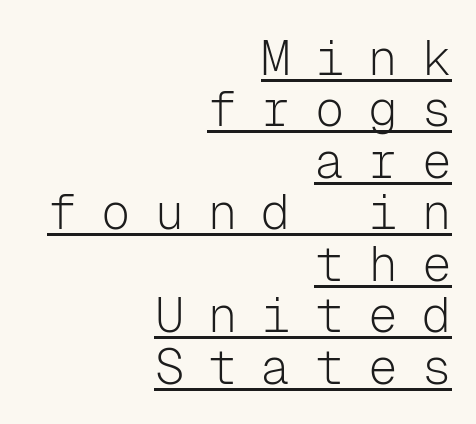
{"serif": "no", "italic": "no", "bold": "no", "weight": "light", "width": "normal", "stroke_contrast": "low", "x_height": "medium", "monospaced": "yes", "underline": "yes", "align": "right", "line_spacing": "tight", "line_spacing_ratio": 1.05, "letter_spacing": "wide", "letter_spacing_em": 0.49, "glyph_px": 49}
